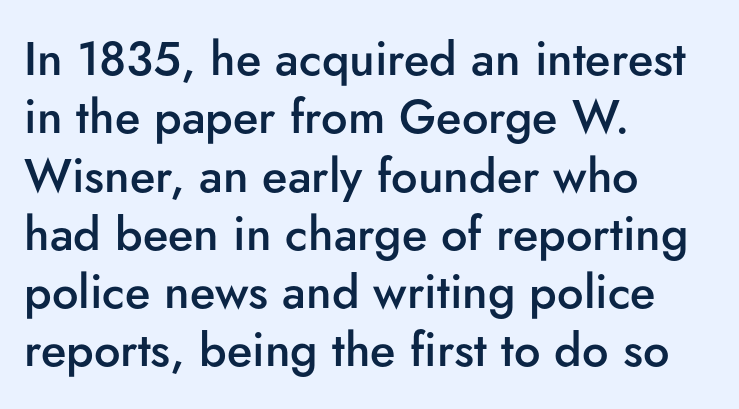
This is the in-between weight designers call semibold or demi. Every stem runs plumb, perpendicular to the baseline. Check the space under the baseline: it is left empty. Varying glyph widths throughout — classic text-font behaviour.
